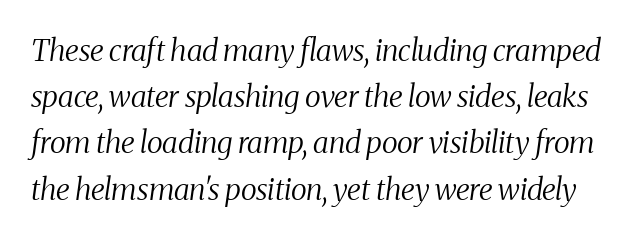
Q: Is the text bold? A: No.
Q: Is the text italic (slanted)? A: Yes, it leans right by about 8 degrees.
Q: Is the typeface a serif or a sans-serif typeface? A: Serif.
Q: Is the text underlined? A: No.
Q: Is the spacing between letters normal or unusually wide? A: Normal.
Q: Is the spacing between lines tight, normal or loose? A: Normal.
Q: Width (condensed, normal, or wide)? A: Condensed.
Q: Stroke contrast? A: Medium.
Q: x-height? A: Medium.
Q: Monospaced? A: No.
